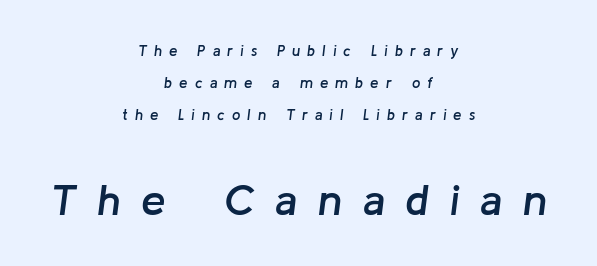
The image shows 44 px semibold type, italic (leaning right); set centered, loose line spacing (2.15x), unusually wide letter spacing (+0.47 em), not underlined; the second (bottom) block is 2.93x larger; low stroke contrast and a medium x-height.
